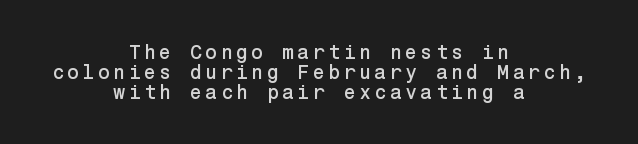
Q: Is the text italic (slanted)? A: No, it is upright.
Q: Is the text underlined? A: No.
Q: How is the paragraph aligned? A: Centered.
Q: Is the spacing between lines tight, normal or loose? A: Tight.
